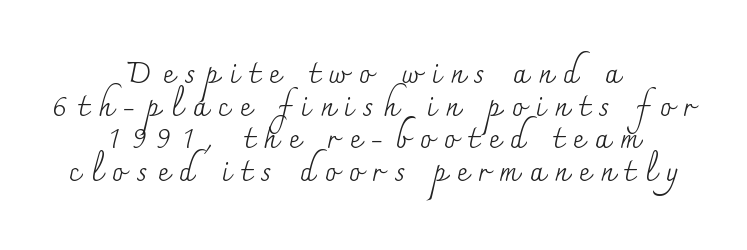
{"serif": "yes", "bold": "no", "weight": "regular", "width": "normal", "stroke_contrast": "medium", "x_height": "small", "monospaced": "no", "underline": "no", "align": "center", "line_spacing": "tight", "line_spacing_ratio": 1.09, "letter_spacing": "wide", "letter_spacing_em": 0.34, "glyph_px": 30}
